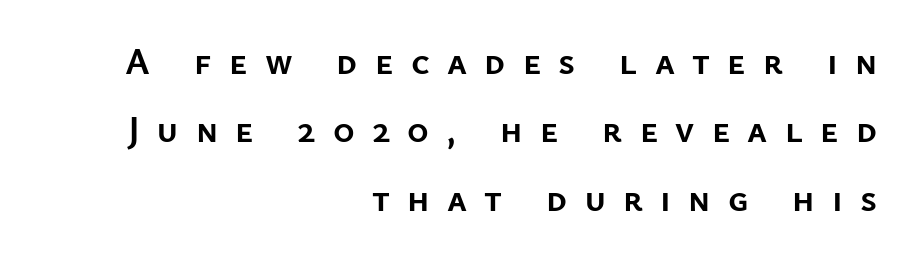
{"serif": "no", "italic": "no", "bold": "yes", "weight": "semibold", "width": "normal", "stroke_contrast": "low", "x_height": "medium", "monospaced": "no", "underline": "no", "align": "right", "line_spacing_ratio": 1.85, "letter_spacing": "wide", "letter_spacing_em": 0.47, "glyph_px": 37}
